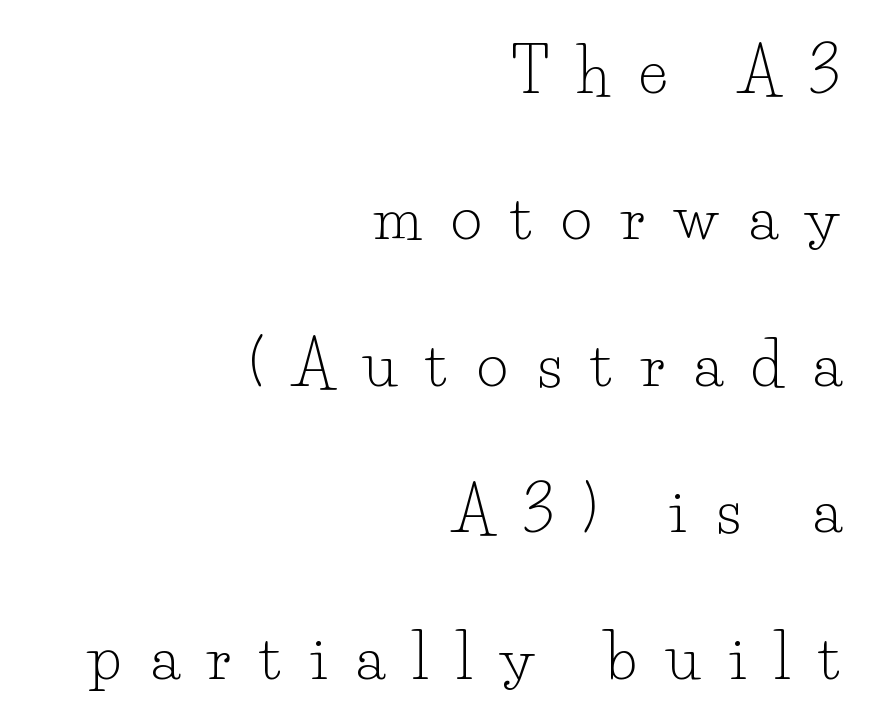
Here the designer chose a conventional face with non-uniform glyph widths. This block would shrink considerably if given ordinary leading; it's expanded now. Honestly, the letter spacing is so wide it's the main thing you notice. These lines are set flush right with a ragged left edge. Stroke mass is kept to a normal reading level or below.
